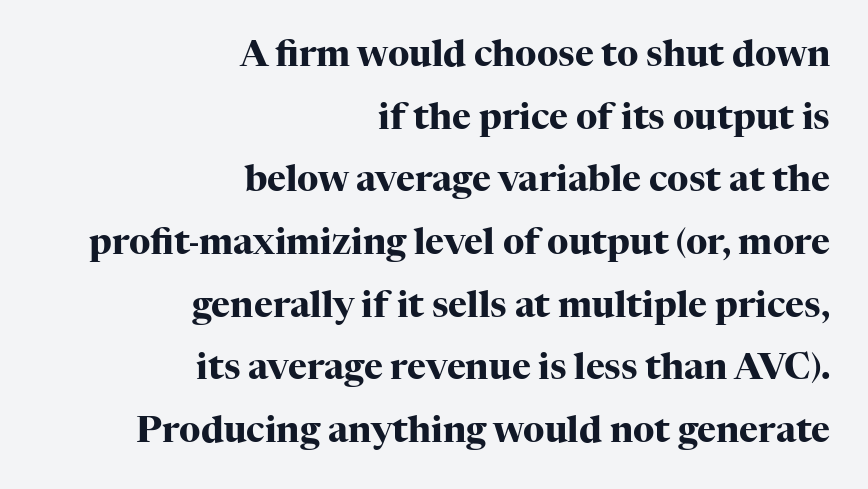
The image shows 36 px heavy serif type, upright; set right-aligned, line spacing 1.74x, normal letter spacing, not underlined; high stroke contrast and a medium x-height.
